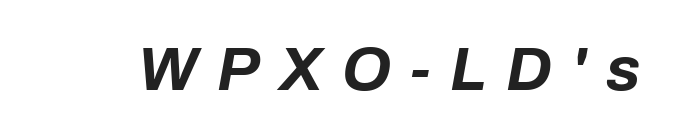
{"italic": "yes", "lean": "right", "slant_degrees": 10, "bold": "yes", "weight": "bold", "width": "normal", "stroke_contrast": "low", "x_height": "medium", "monospaced": "no", "underline": "no", "letter_spacing": "wide", "letter_spacing_em": 0.31, "glyph_px": 62}
